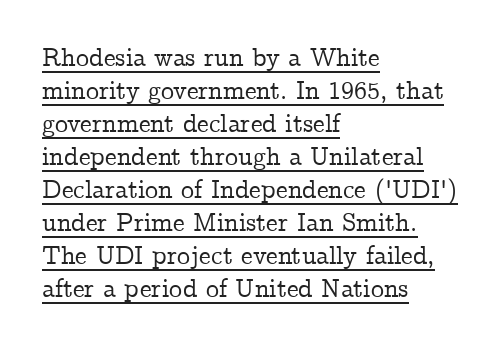
The image shows 26 px text type, upright; set left-aligned, normal line spacing (1.27x), normal letter spacing, underlined.
